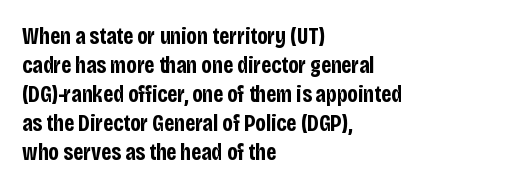
The typography opts for an upright posture over an oblique one. What weight is shown? A full bold with thick strokes. How would I describe the line gaps? Plain and ordinary. Each line starts at the same left margin while the right side varies.
